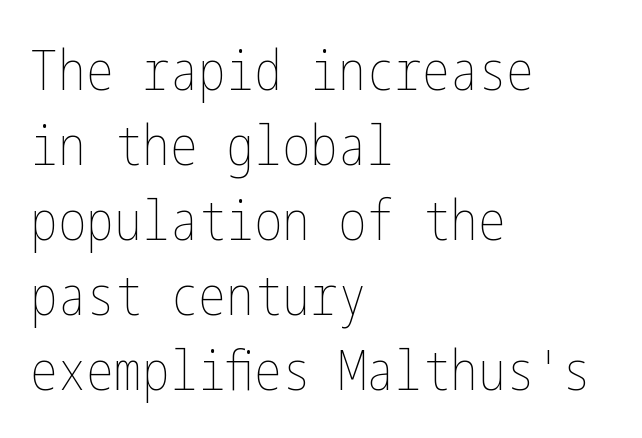
The image shows 56 px thin, condensed type, upright; set left-aligned, normal line spacing (1.34x), normal letter spacing, not underlined; low stroke contrast and a medium x-height.
